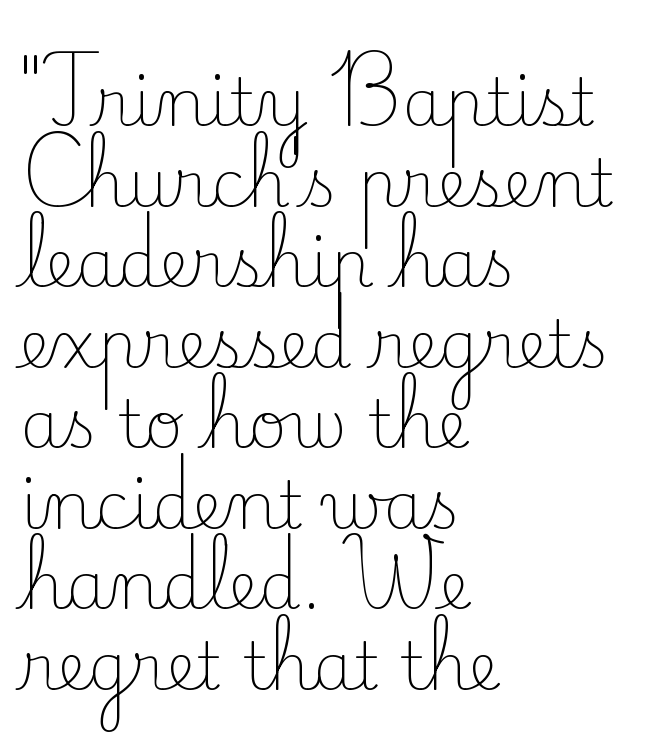
Q: Is the text bold? A: No.
Q: Is the text italic (slanted)? A: No, it is upright.
Q: Is the typeface a serif or a sans-serif typeface? A: Serif.
Q: Is the text underlined? A: No.
Q: How is the paragraph aligned? A: Left-aligned.
Q: Is the spacing between letters normal or unusually wide? A: Normal.
Q: Width (condensed, normal, or wide)? A: Normal.
Q: Stroke contrast? A: Low.
Q: x-height? A: Small.
Q: Monospaced? A: No.
